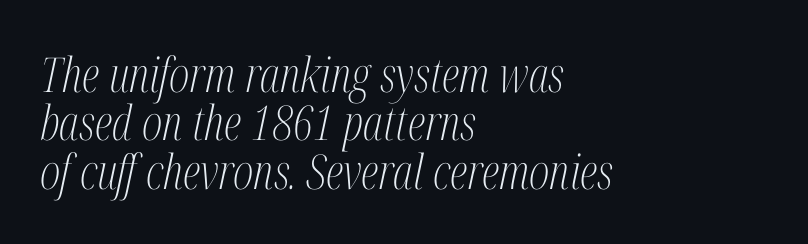
Q: Is the text bold? A: No.
Q: Is the text italic (slanted)? A: Yes, it leans right by about 12 degrees.
Q: Is the typeface a serif or a sans-serif typeface? A: Serif.
Q: Is the text underlined? A: No.
Q: How is the paragraph aligned? A: Left-aligned.
Q: Is the spacing between letters normal or unusually wide? A: Normal.
Q: Is the spacing between lines tight, normal or loose? A: Tight.
Q: Width (condensed, normal, or wide)? A: Condensed.
Q: Stroke contrast? A: Medium.
Q: x-height? A: Medium.
Q: Monospaced? A: No.
